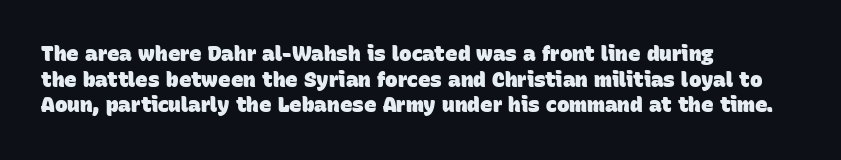
{"bold": "yes", "underline": "no", "align": "left", "line_spacing_ratio": 1.22, "letter_spacing": "normal", "letter_spacing_em": 0.0, "glyph_px": 21}
